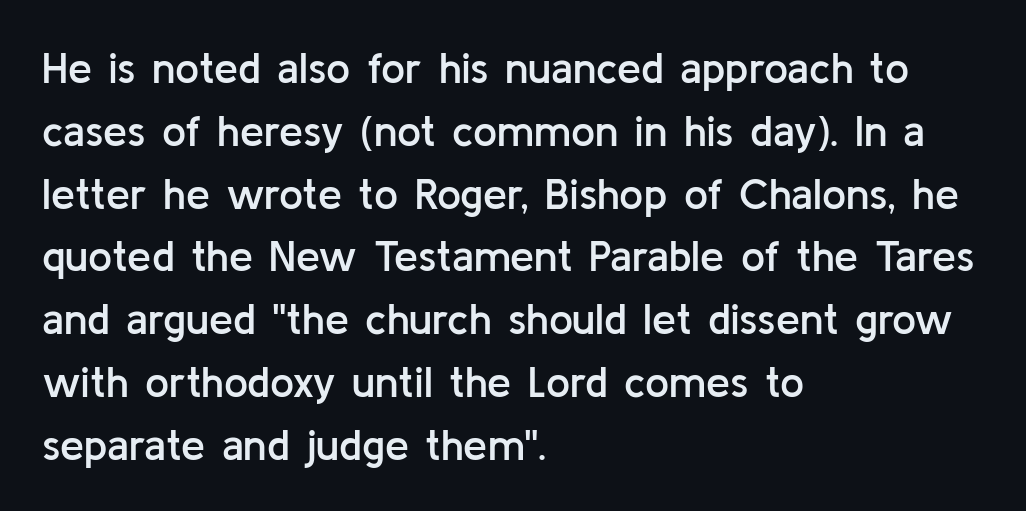
The image shows 43 px semibold sans-serif type, upright; set left-aligned, normal line spacing (1.46x), normal letter spacing, not underlined; low stroke contrast and a medium x-height.
